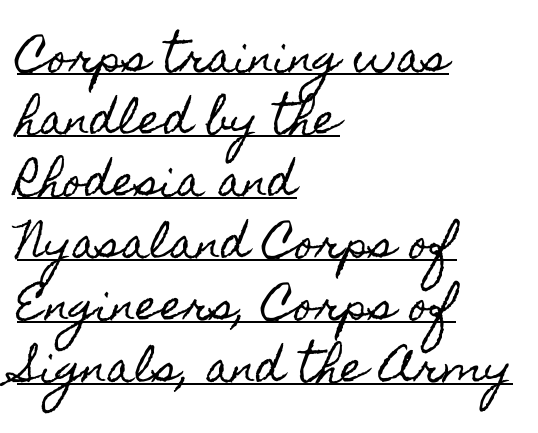
{"width": "condensed", "x_height": "small", "monospaced": "no", "underline": "yes", "align": "left", "line_spacing": "normal", "line_spacing_ratio": 1.51, "letter_spacing": "normal", "letter_spacing_em": 0.0, "glyph_px": 41}
